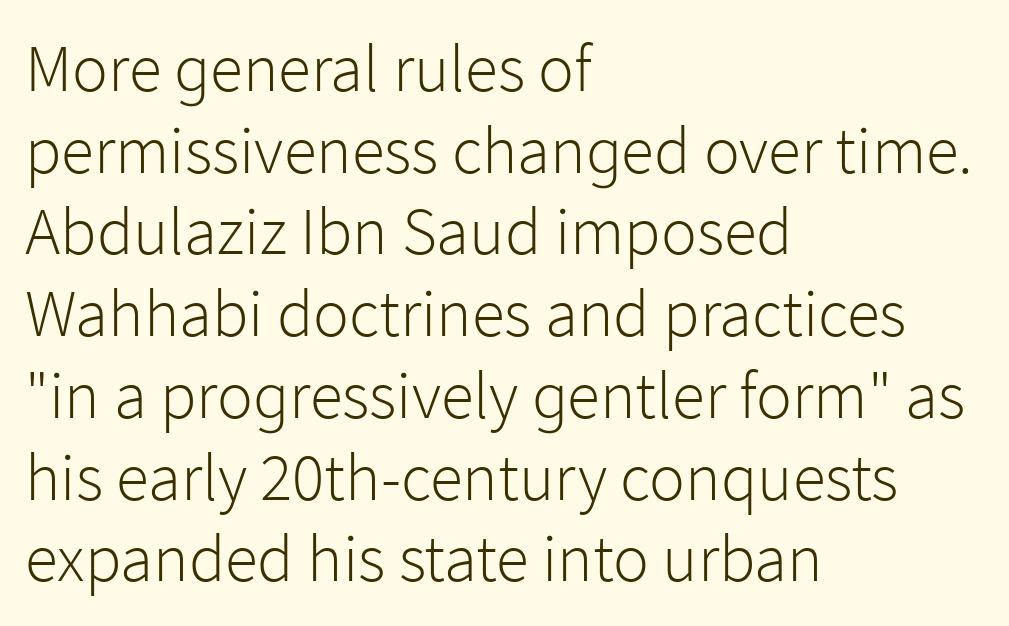
{"serif": "no", "italic": "no", "bold": "no", "weight": "light", "width": "normal", "stroke_contrast": "low", "x_height": "medium", "monospaced": "no", "underline": "no", "align": "left", "line_spacing_ratio": 1.22, "letter_spacing": "normal", "letter_spacing_em": 0.0, "glyph_px": 67}
